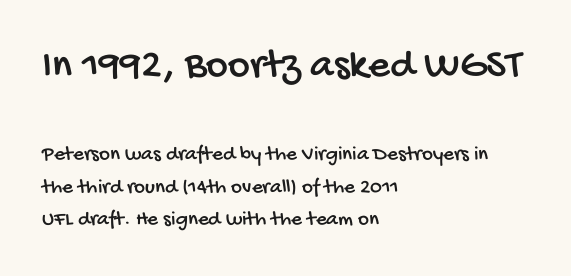
Q: Is the typeface a serif or a sans-serif typeface? A: Sans-serif.
Q: Is the text underlined? A: No.
Q: How is the paragraph aligned? A: Left-aligned.
Q: Is the spacing between letters normal or unusually wide? A: Normal.
Q: Is the spacing between lines tight, normal or loose? A: Normal.
Q: Which block of text is set in a larger size, the first (top) or the second (bottom)? A: The first (top) one.
Q: Width (condensed, normal, or wide)? A: Condensed.
Q: Stroke contrast? A: Low.
Q: x-height? A: Large.
Q: Monospaced? A: No.
